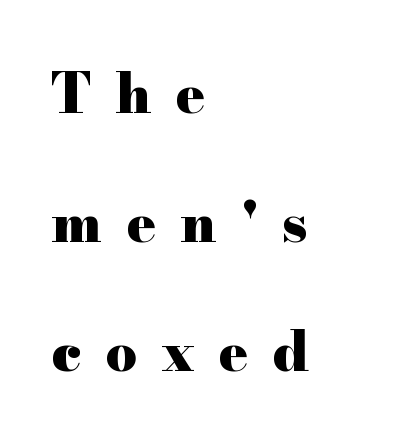
The image shows 55 px heavy, wide serif type, upright; set left-aligned, loose line spacing (2.35x), unusually wide letter spacing (+0.44 em), not underlined; high stroke contrast and a small x-height.
